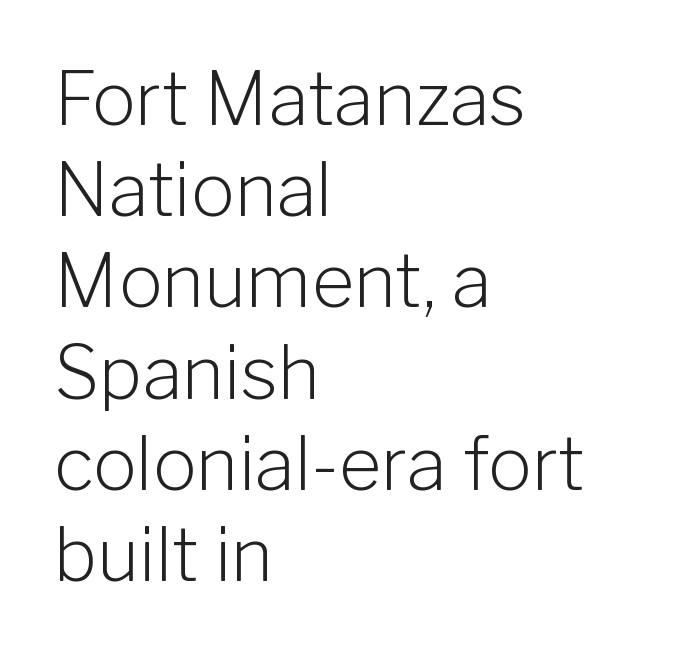
Nope, not italic — everything's standing straight. This is sans-serif lettering, the kind often seen on screens and signage. The words here are not underlined. This sample has the flowing, uneven cadence of proportional lettering.
